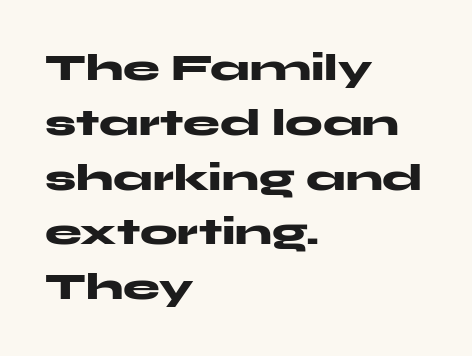
The image shows 37 px heavy, wide sans-serif type, upright; set left-aligned, normal line spacing (1.48x), normal letter spacing, not underlined; medium stroke contrast and a medium x-height.
